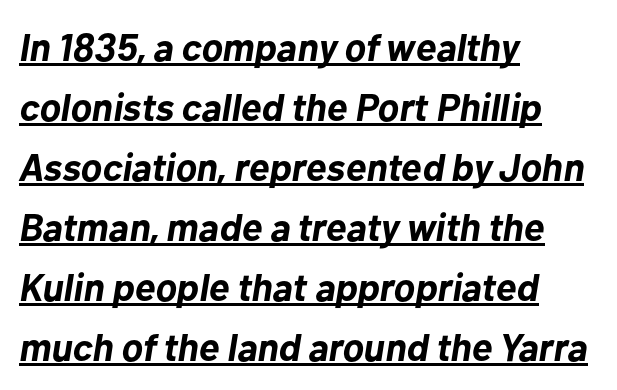
{"italic": "yes", "lean": "right", "slant_degrees": 10, "bold": "yes", "weight": "bold", "width": "normal", "stroke_contrast": "low", "x_height": "medium", "monospaced": "no", "underline": "yes", "align": "left", "line_spacing": "normal", "line_spacing_ratio": 1.54, "letter_spacing": "normal", "letter_spacing_em": 0.0, "glyph_px": 39}
